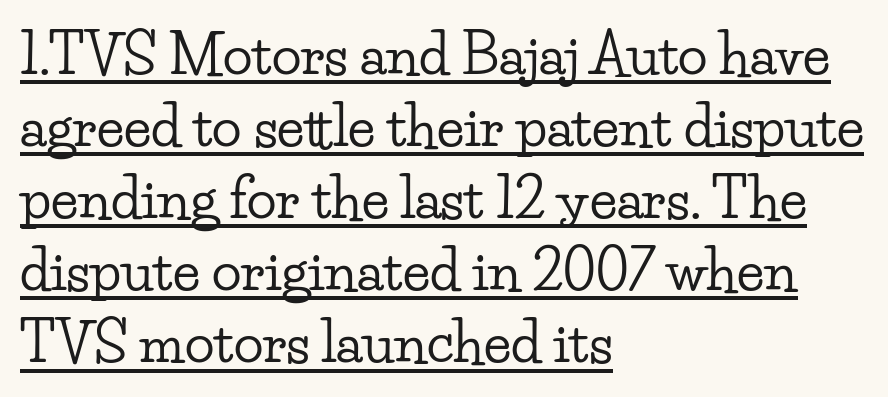
These lines sit exactly where default settings would place them. Nope, not italic — everything's standing straight. Think of a printed novel: that variable character pitch is what you see here. Does the copy run flush right? No — it runs flush left. The letters sit at their default tracking, neither squeezed nor spread. The words here are underlined.
